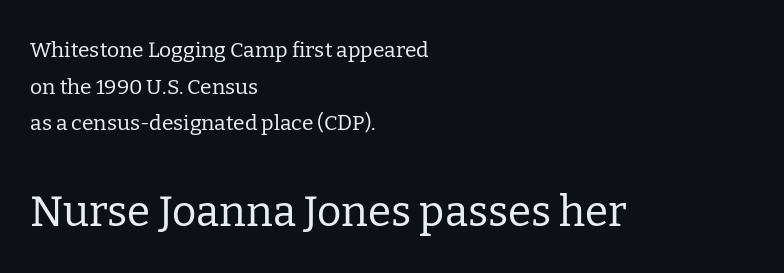
The image shows 42 px regular-weight serif type, upright; set left-aligned, line spacing 1.74x, normal letter spacing, not underlined; the second (bottom) block is 2.0x larger; low stroke contrast and a medium x-height.
